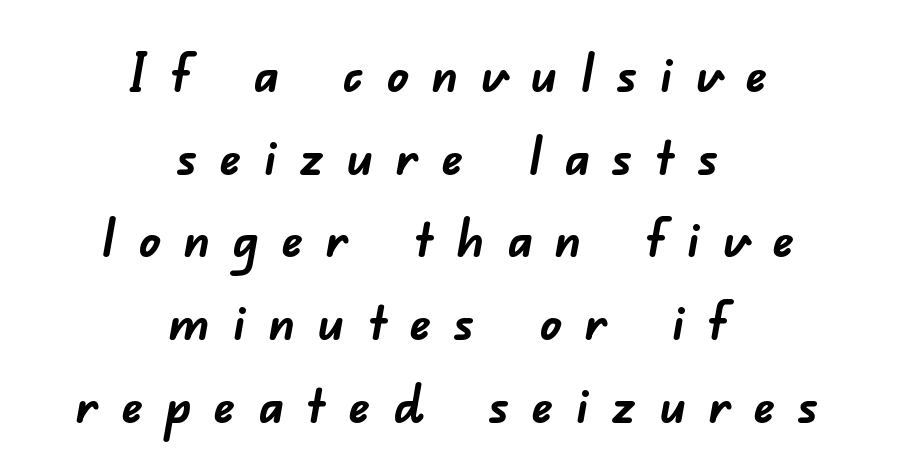
Q: Is the text bold? A: Yes.
Q: Is the typeface a serif or a sans-serif typeface? A: Sans-serif.
Q: Is the text underlined? A: No.
Q: How is the paragraph aligned? A: Centered.
Q: Is the spacing between letters normal or unusually wide? A: Unusually wide.
Q: Is the spacing between lines tight, normal or loose? A: Normal.
Q: Width (condensed, normal, or wide)? A: Normal.
Q: Stroke contrast? A: Low.
Q: x-height? A: Small.
Q: Monospaced? A: No.
